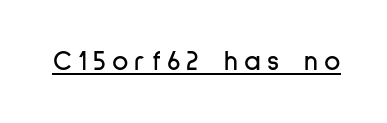
The image shows 28 px condensed sans-serif type, upright; set unusually wide letter spacing (+0.22 em), underlined; low stroke contrast and a medium x-height.
